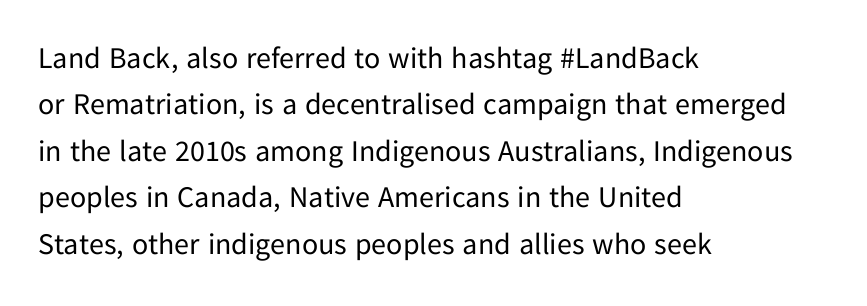
The image shows 30 px regular-weight sans-serif type, upright; set left-aligned, normal line spacing (1.55x), normal letter spacing, not underlined; low stroke contrast and a medium x-height.
